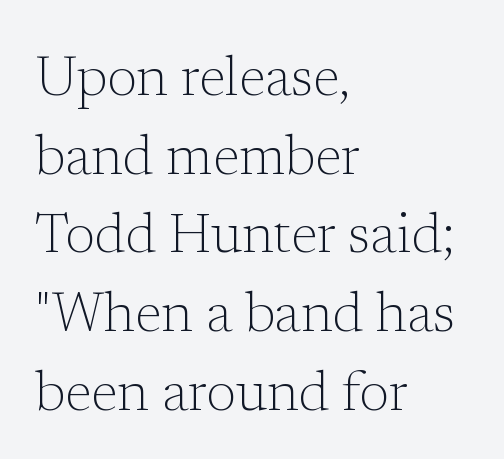
The image shows 55 px light serif type, upright; set left-aligned, normal line spacing (1.43x), normal letter spacing, not underlined; low stroke contrast and a medium x-height.
